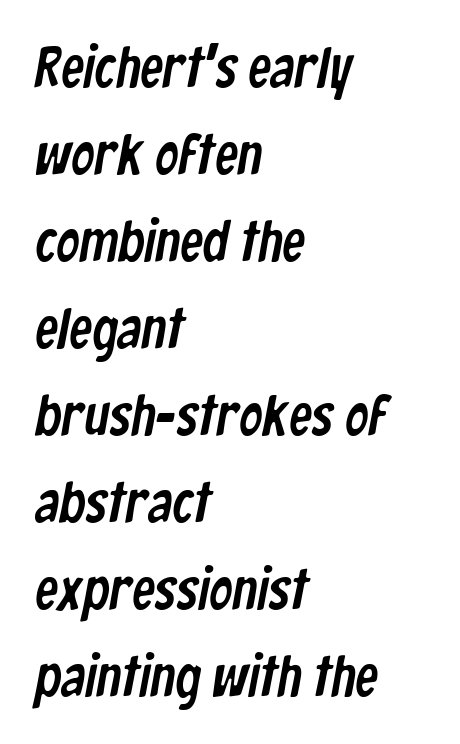
{"serif": "no", "width": "condensed", "stroke_contrast": "low", "x_height": "medium", "monospaced": "no", "underline": "no", "align": "left", "line_spacing": "normal", "line_spacing_ratio": 1.5, "letter_spacing": "normal", "letter_spacing_em": 0.0, "glyph_px": 58}
